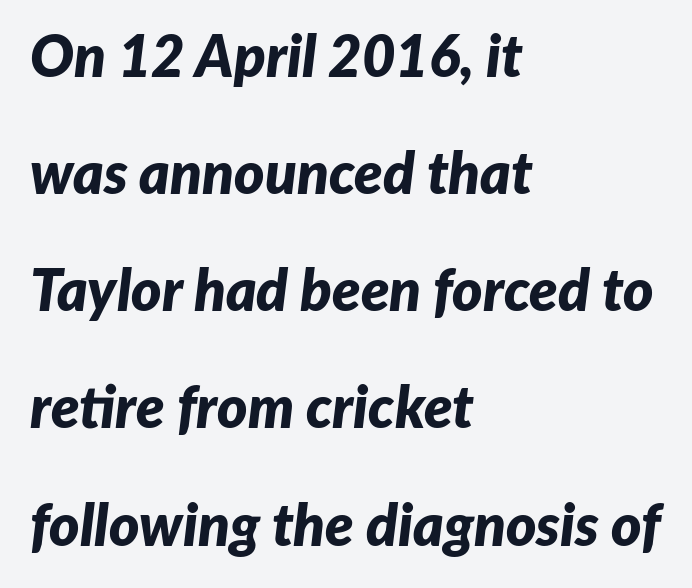
Q: Is the text bold? A: Yes.
Q: Is the text italic (slanted)? A: Yes, it leans right by about 7 degrees.
Q: Is the text underlined? A: No.
Q: How is the paragraph aligned? A: Left-aligned.
Q: Is the spacing between letters normal or unusually wide? A: Normal.
Q: Is the spacing between lines tight, normal or loose? A: Loose.
Q: Width (condensed, normal, or wide)? A: Normal.
Q: Stroke contrast? A: Low.
Q: x-height? A: Medium.
Q: Monospaced? A: No.
